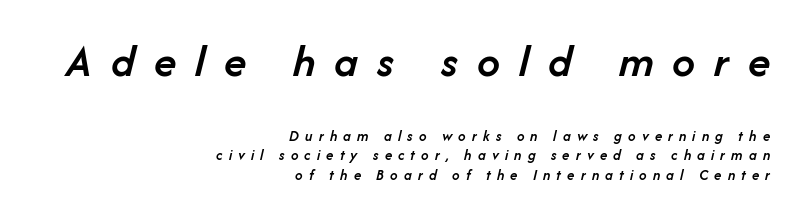
Q: Is the text bold? A: Semi-bold.
Q: Is the text italic (slanted)? A: Yes, it leans right by about 14 degrees.
Q: Is the text underlined? A: No.
Q: How is the paragraph aligned? A: Right-aligned.
Q: Is the spacing between letters normal or unusually wide? A: Unusually wide.
Q: Is the spacing between lines tight, normal or loose? A: Normal.
Q: Which block of text is set in a larger size, the first (top) or the second (bottom)? A: The first (top) one.
Q: Width (condensed, normal, or wide)? A: Normal.
Q: Stroke contrast? A: Low.
Q: x-height? A: Medium.
Q: Monospaced? A: No.
